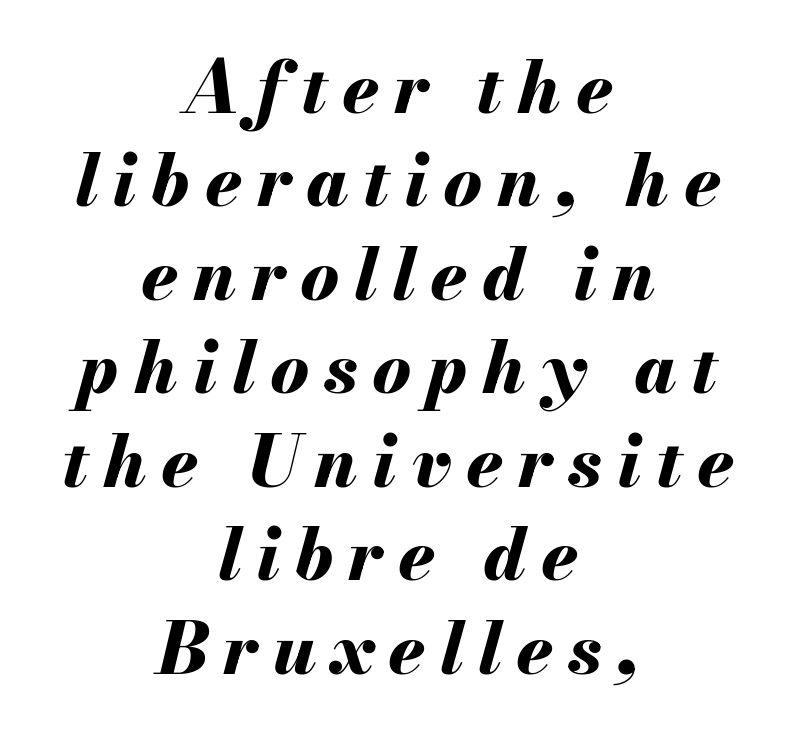
Summary of vertical rhythm: regular, with standard interline spacing. The space beneath each line is pristine and unruled. Look at the stroke-to-counter ratio: heavy, a bold. Letter spacing: wide. The face used here has a pronounced slope to its letters.
